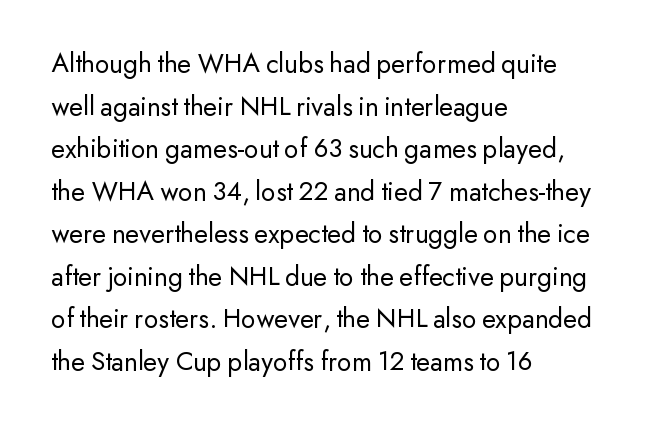
Posture: upright roman. Do the characters align in a grid? No, the font is proportional. The face looks like a standard text weight, possibly lighter. Quick note: underline off. These lines sit exactly where default settings would place them.
